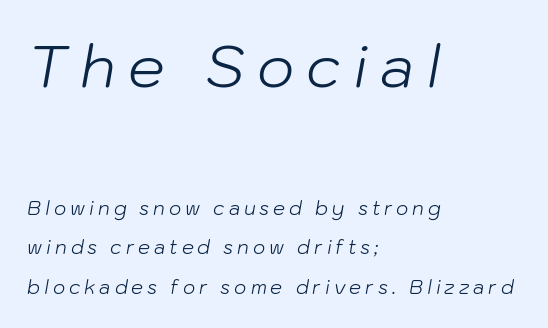
{"italic": "yes", "lean": "right", "slant_degrees": 10, "bold": "no", "weight": "light", "width": "normal", "stroke_contrast": "low", "x_height": "medium", "monospaced": "no", "underline": "no", "align": "left", "line_spacing": "loose", "line_spacing_ratio": 2.09, "letter_spacing": "wide", "letter_spacing_em": 0.21, "larger_block": "first", "size_ratio": 3.05, "glyph_px": 58}
